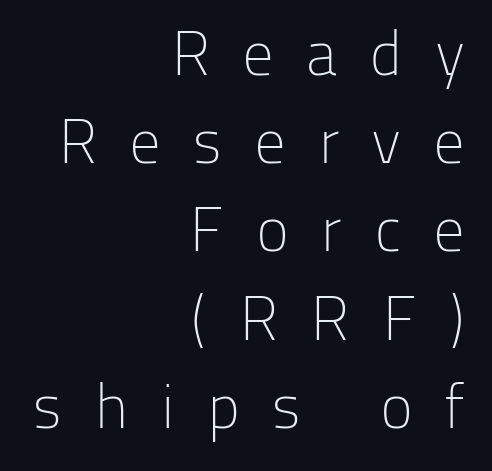
Q: Is the text bold? A: No.
Q: Is the text italic (slanted)? A: No, it is upright.
Q: Is the typeface a serif or a sans-serif typeface? A: Sans-serif.
Q: Is the text underlined? A: No.
Q: How is the paragraph aligned? A: Right-aligned.
Q: Is the spacing between letters normal or unusually wide? A: Unusually wide.
Q: Is the spacing between lines tight, normal or loose? A: Normal.
Q: Width (condensed, normal, or wide)? A: Normal.
Q: Stroke contrast? A: Low.
Q: x-height? A: Medium.
Q: Monospaced? A: No.
